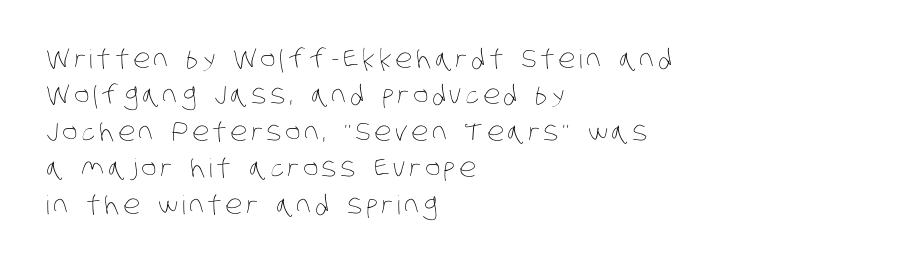
Q: Is the text bold? A: No.
Q: Is the text underlined? A: No.
Q: How is the paragraph aligned? A: Left-aligned.
Q: Is the spacing between lines tight, normal or loose? A: Normal.
